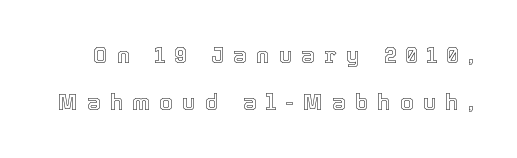
Q: Is the text italic (slanted)? A: No, it is upright.
Q: Is the text underlined? A: No.
Q: Is the spacing between letters normal or unusually wide? A: Unusually wide.
Q: Is the spacing between lines tight, normal or loose? A: Loose.
